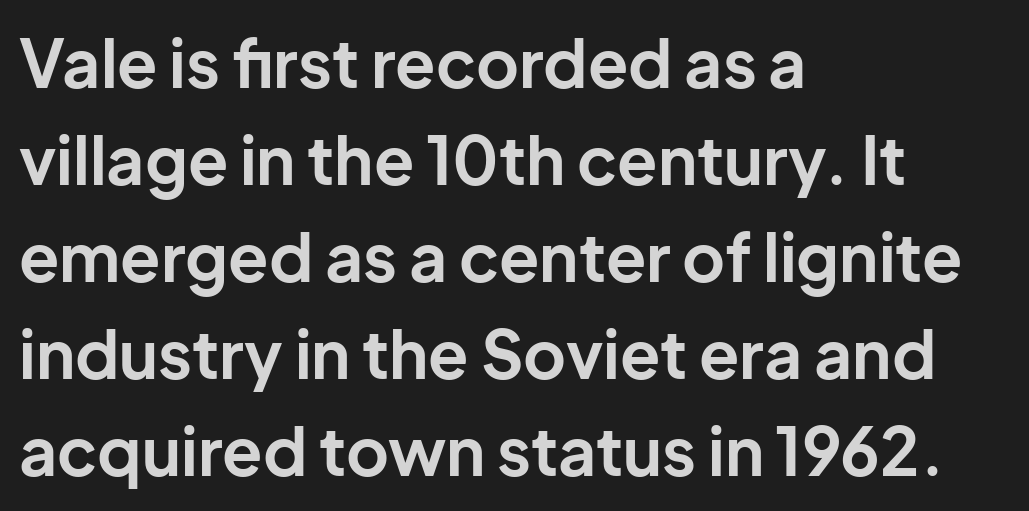
Q: Is the text bold? A: Yes.
Q: Is the text italic (slanted)? A: No, it is upright.
Q: Is the typeface a serif or a sans-serif typeface? A: Sans-serif.
Q: Is the text underlined? A: No.
Q: How is the paragraph aligned? A: Left-aligned.
Q: Is the spacing between letters normal or unusually wide? A: Normal.
Q: Is the spacing between lines tight, normal or loose? A: Normal.
Q: Width (condensed, normal, or wide)? A: Normal.
Q: Stroke contrast? A: Low.
Q: x-height? A: Medium.
Q: Monospaced? A: No.
